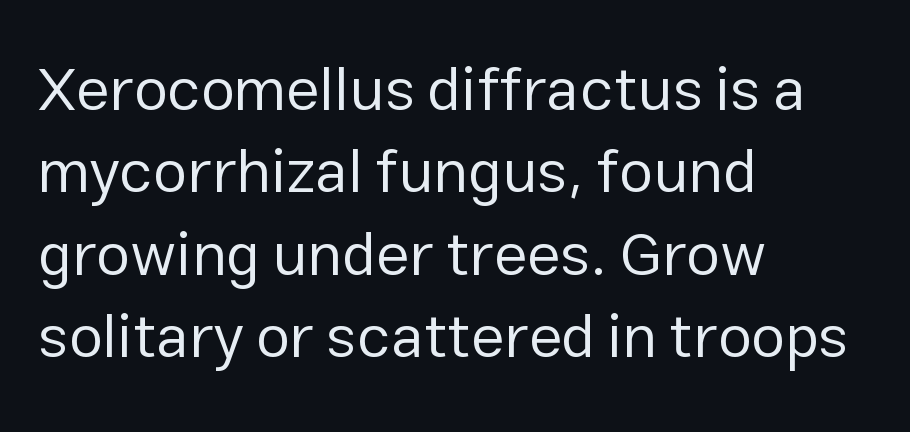
No word sits above an underline. The rendering uses a moderate line-height, typical for paragraphs. Visually the block forms a straight wall on the left and a jagged coastline on the right. Do the characters align in a grid? No, the font is proportional. Upright lettering throughout. Does extra space separate the letters? No, they use regular spacing.
